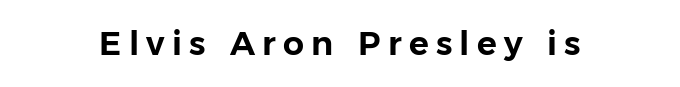
The specimen omits any rule beneath the text block's lines. Characters remain perfectly vertical along every line. The passage shown is typeset with a sans-serif family. Compared with typical body copy, the letter spacing here is much looser.
